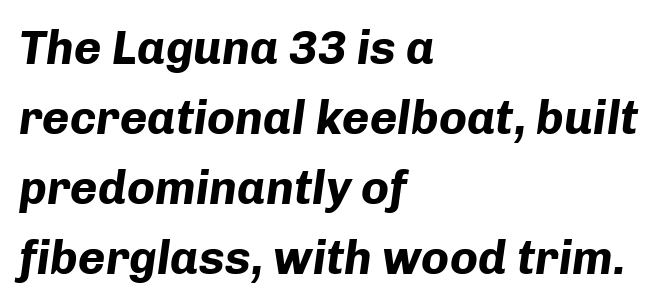
A typesetter would mark this as italic. Vertical spacing — default. This rendering leaves character spacing at its baseline value. Does the copy run flush right? No — it runs flush left. The string is rendered with underlining switched off. You'd pick this weight for a headline — it's a proper bold.
